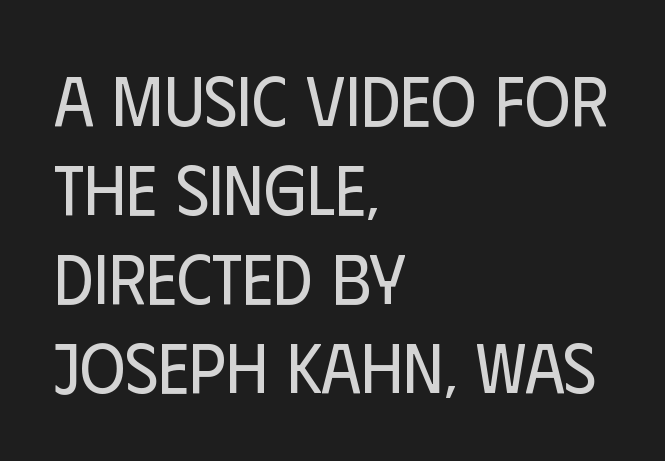
The image shows 70 px regular-weight, condensed sans-serif type, upright; set left-aligned, normal line spacing (1.27x), normal letter spacing, not underlined; low stroke contrast and a large x-height.
